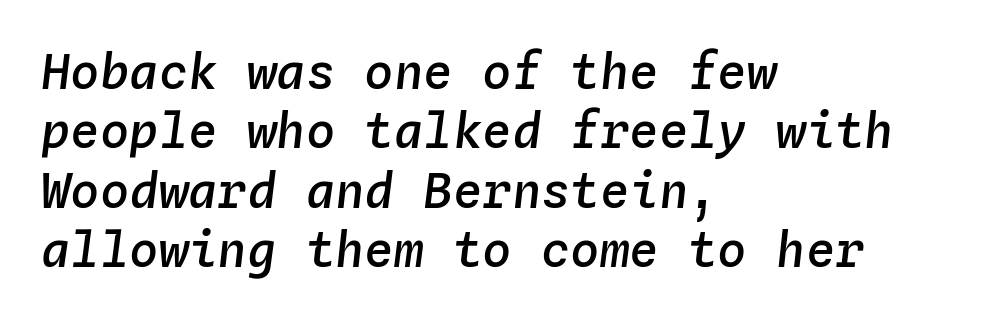
The image shows 49 px semibold type, italic (leaning right), monospaced; set left-aligned, line spacing 1.21x, normal letter spacing, not underlined; low stroke contrast and a medium x-height.
